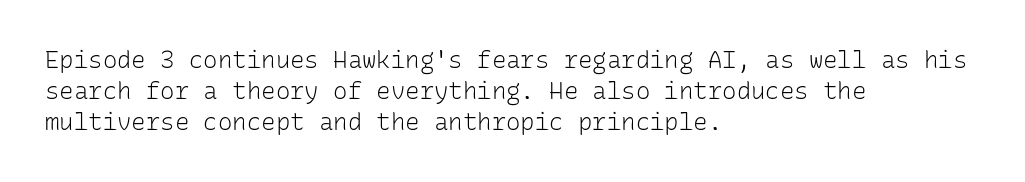
The ragged edge is on the right, which tells us the setting is flush left. The passage shown is not underscored anywhere. These lines were composed using upright roman letters. This sample uses plain, unmodified letter spacing. Reading down the column, the eye jumps a familiar distance to each next line.
